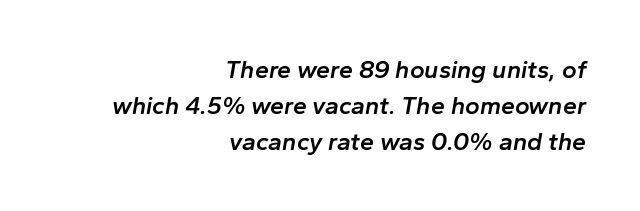
Tracking here is standard; glyphs follow each other at the usual distance. A bit beefed up — I'd call it semibold rather than bold. The words here are not underlined. Quick note: italic. Reading down the block, your eye finds every line finishing at a fixed right position.
